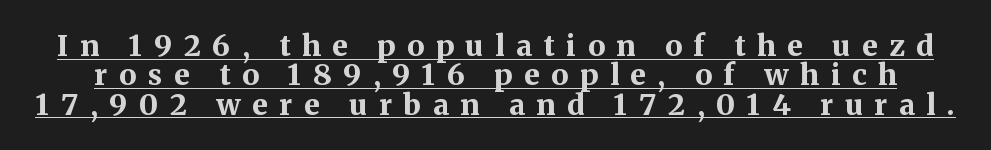
Regarding leading, the lines here are crowded together. You can see a thin bar hugging the bottom of the glyphs. The passage shown is typed in a proportional face where columns would drift. Font category for this specimen: serif. The specimen reads as upright at a glance. Short note: letters widely spaced.
